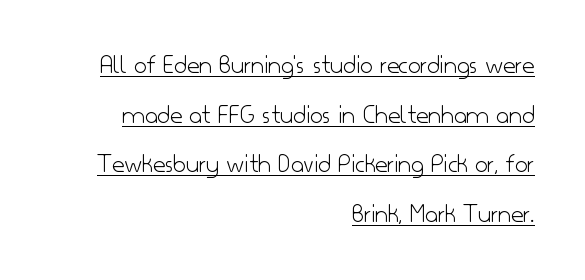
Compared with typical body copy, the letter spacing here is the same. A continuous stroke trails under the words, as in a hyperlink. The strokes are not fattened; the text isn't bold. Is the block centered? No — it sits flush against the right margin.
